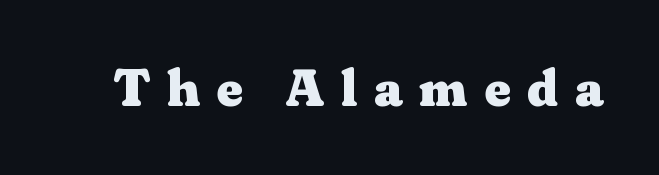
Q: Is the text bold? A: Yes.
Q: Is the text italic (slanted)? A: No, it is upright.
Q: Is the typeface a serif or a sans-serif typeface? A: Serif.
Q: Is the text underlined? A: No.
Q: Is the spacing between letters normal or unusually wide? A: Unusually wide.
Q: Width (condensed, normal, or wide)? A: Wide.
Q: Stroke contrast? A: Medium.
Q: x-height? A: Medium.
Q: Monospaced? A: No.
